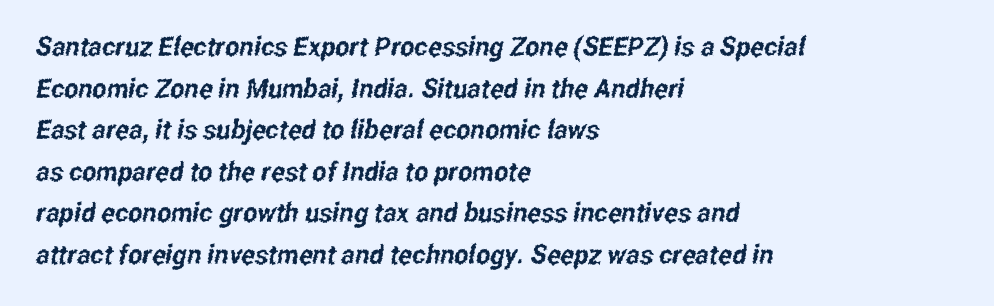
Q: Is the text underlined? A: No.
Q: How is the paragraph aligned? A: Left-aligned.
Q: Is the spacing between letters normal or unusually wide? A: Normal.
Q: Is the spacing between lines tight, normal or loose? A: Normal.
